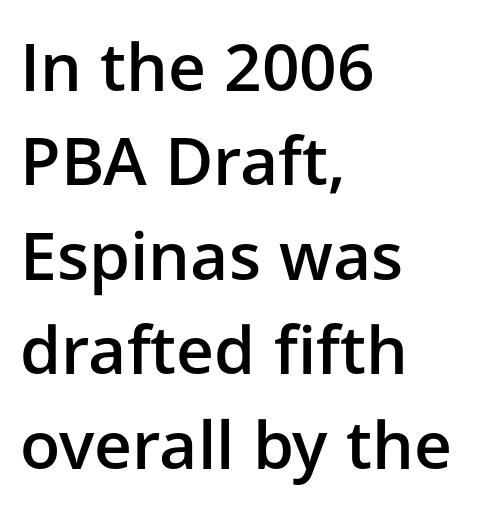
{"serif": "no", "italic": "no", "bold": "semi", "weight": "semibold", "width": "normal", "stroke_contrast": "low", "x_height": "medium", "monospaced": "no", "underline": "no", "align": "left", "line_spacing": "normal", "line_spacing_ratio": 1.43, "letter_spacing": "normal", "letter_spacing_em": 0.0, "glyph_px": 66}
